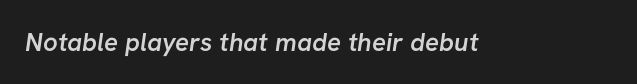
The image shows 26 px text type; set normal letter spacing, not underlined.
